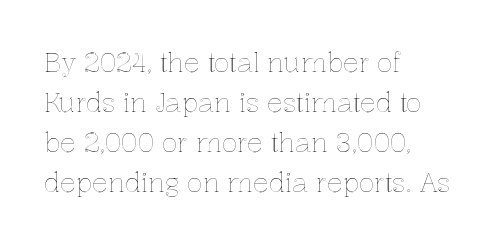
Q: Is the text italic (slanted)? A: No, it is upright.
Q: Is the text underlined? A: No.
Q: How is the paragraph aligned? A: Left-aligned.
Q: Is the spacing between letters normal or unusually wide? A: Normal.
Q: Is the spacing between lines tight, normal or loose? A: Normal.
